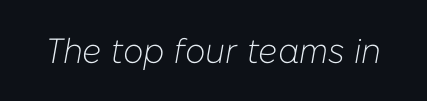
The image shows 35 px light type, italic (leaning right); set normal letter spacing, not underlined; low stroke contrast and a medium x-height.
